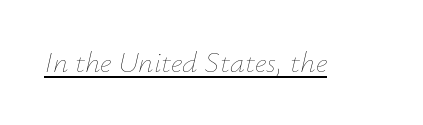
The image shows 30 px thin type, italic (leaning right); set normal letter spacing, underlined; low stroke contrast and a small x-height.
